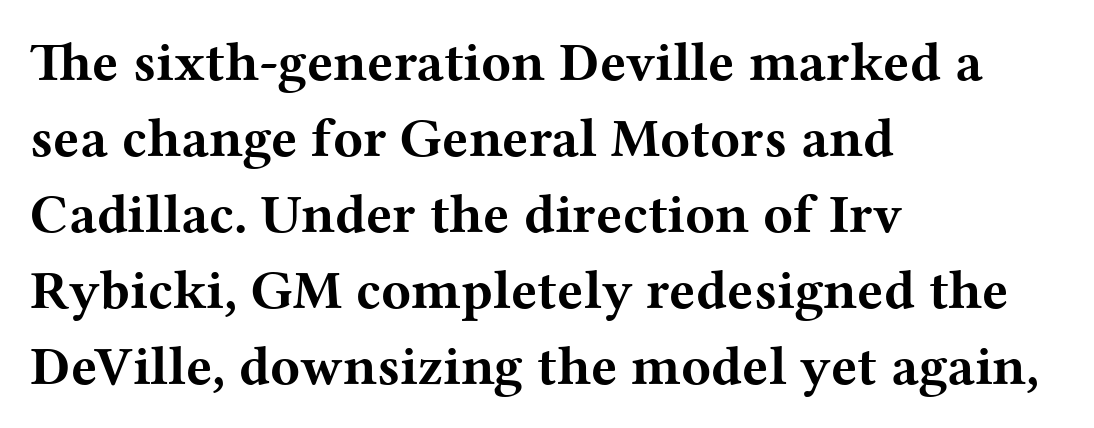
{"serif": "yes", "italic": "no", "bold": "yes", "weight": "bold", "width": "wide", "stroke_contrast": "medium", "x_height": "medium", "monospaced": "no", "underline": "no", "align": "left", "line_spacing": "normal", "line_spacing_ratio": 1.38, "letter_spacing": "normal", "letter_spacing_em": 0.0, "glyph_px": 55}
